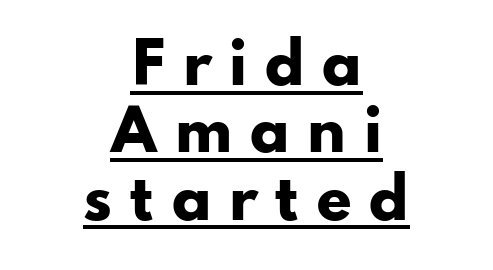
The image shows 57 px heavy, wide sans-serif type, upright; set centered, line spacing 1.18x, unusually wide letter spacing (+0.28 em), underlined; low stroke contrast and a small x-height.
